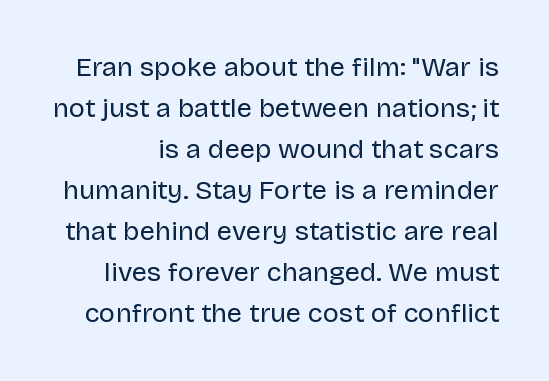
When letters stand straight like this, we call the style roman or upright. The characters are drawn with everyday or finer stroke widths. Notice how descenders clear the ascenders below comfortably — that's standard leading. Caption: standard tracking, unaltered. The area under the type is left untouched.
